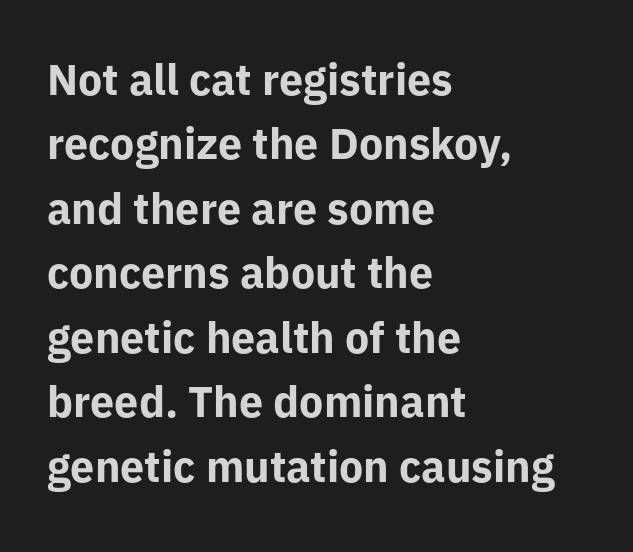
{"serif": "no", "italic": "no", "bold": "yes", "weight": "bold", "width": "normal", "stroke_contrast": "low", "x_height": "medium", "monospaced": "no", "underline": "no", "align": "left", "line_spacing": "normal", "line_spacing_ratio": 1.5, "letter_spacing": "normal", "letter_spacing_em": 0.0, "glyph_px": 43}
